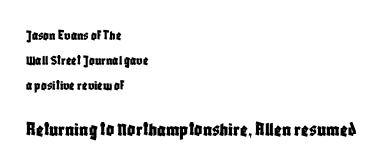
Q: Is the text italic (slanted)? A: No, it is upright.
Q: Is the text underlined? A: No.
Q: How is the paragraph aligned? A: Left-aligned.
Q: Is the spacing between letters normal or unusually wide? A: Normal.
Q: Which block of text is set in a larger size, the first (top) or the second (bottom)? A: The second (bottom) one.
